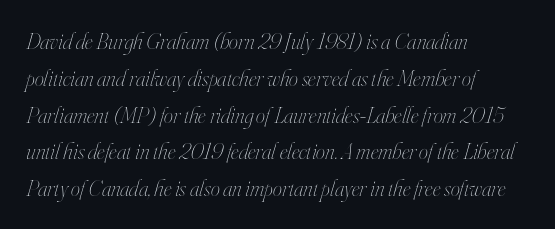
Weight: in the light-to-regular range. Slant detected: the letters are inclined. Descender tails drop into unmarked territory. Inter-character spacing is left at the font's built-in metrics. Notice how the passage keeps a crisp vertical edge on the left only. The passage shown stacks its lines at a standard gap.
